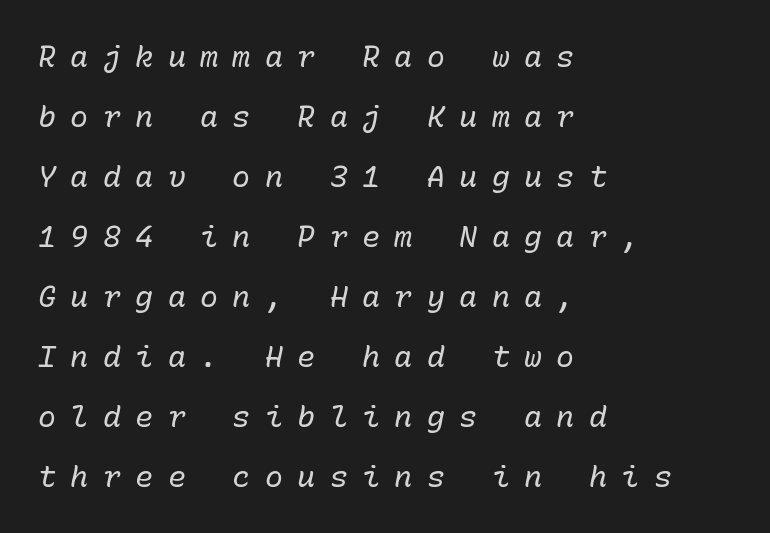
{"italic": "yes", "lean": "right", "slant_degrees": 10, "bold": "no", "weight": "regular", "width": "normal", "stroke_contrast": "low", "x_height": "medium", "monospaced": "yes", "underline": "no", "align": "left", "line_spacing": "loose", "line_spacing_ratio": 2.0, "letter_spacing": "wide", "letter_spacing_em": 0.48, "glyph_px": 30}
